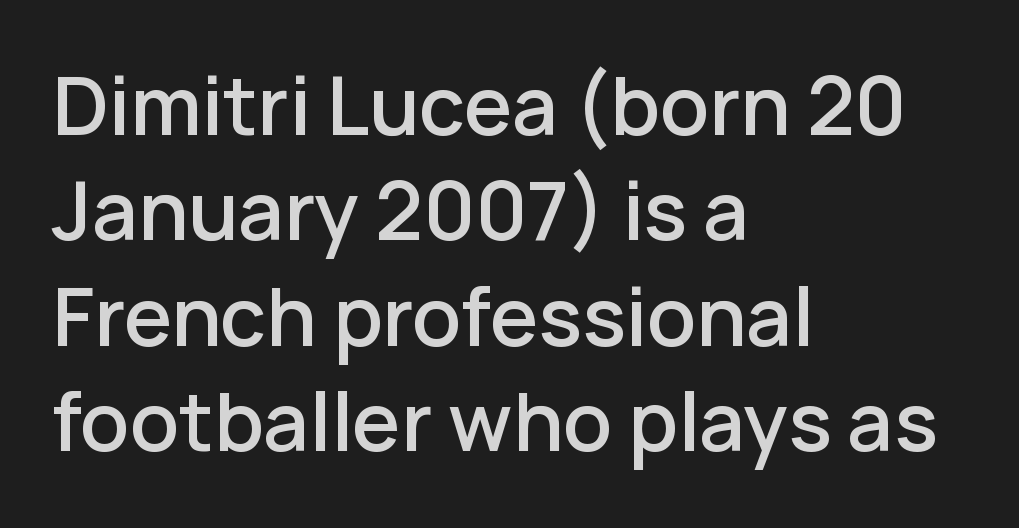
Q: Is the text bold? A: Semi-bold.
Q: Is the text italic (slanted)? A: No, it is upright.
Q: Is the typeface a serif or a sans-serif typeface? A: Sans-serif.
Q: Is the text underlined? A: No.
Q: How is the paragraph aligned? A: Left-aligned.
Q: Is the spacing between letters normal or unusually wide? A: Normal.
Q: Is the spacing between lines tight, normal or loose? A: Normal.
Q: Width (condensed, normal, or wide)? A: Normal.
Q: Stroke contrast? A: Low.
Q: x-height? A: Medium.
Q: Monospaced? A: No.
